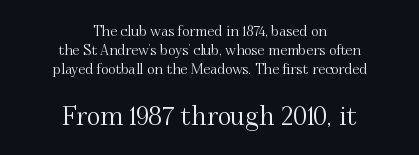
{"italic": "no", "underline": "no", "align": "center", "line_spacing": "normal", "line_spacing_ratio": 1.36, "letter_spacing": "normal", "letter_spacing_em": 0.0, "larger_block": "second", "size_ratio": 1.86, "glyph_px": 26}
